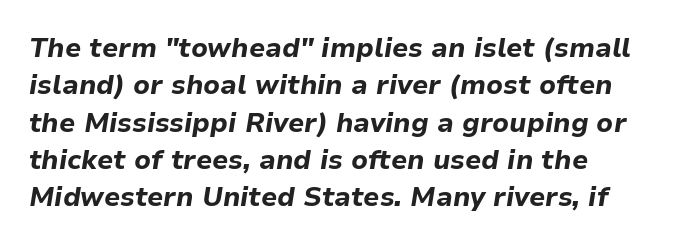
{"italic": "yes", "lean": "right", "slant_degrees": 9, "bold": "yes", "underline": "no", "align": "left", "line_spacing": "normal", "line_spacing_ratio": 1.38, "letter_spacing": "normal", "letter_spacing_em": 0.0, "glyph_px": 27}
